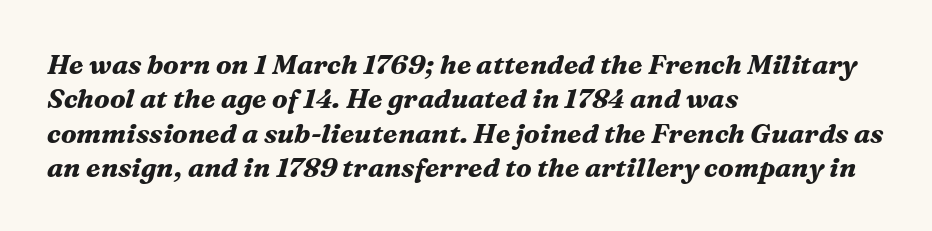
{"italic": "yes", "lean": "right", "slant_degrees": 16, "bold": "yes", "underline": "no", "align": "left", "line_spacing": "normal", "line_spacing_ratio": 1.27, "letter_spacing": "normal", "letter_spacing_em": 0.0, "glyph_px": 27}
